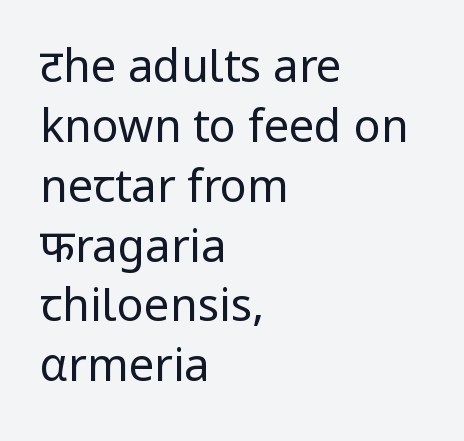
Is the stroke heavy? The answer is a plain regular-or-lighter. Plain, unruled lines of type. A normal amount of white space separates one row of letters from the next. When letters stand straight like this, we call the style roman or upright. Note the varied advance widths — an 'i' is clearly narrower than an 'm'. Line beginnings align vertically; line endings do not.
